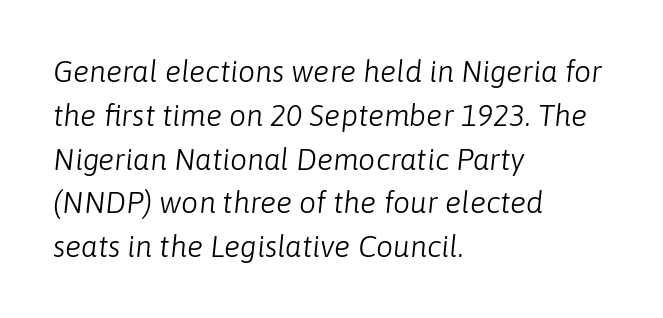
Every character sits at an angle, as italics do. The font is comparable to plain body text, perhaps lighter. The gaps between neighbouring characters are ordinary and unremarkable. Descender tails drop into unmarked territory.
